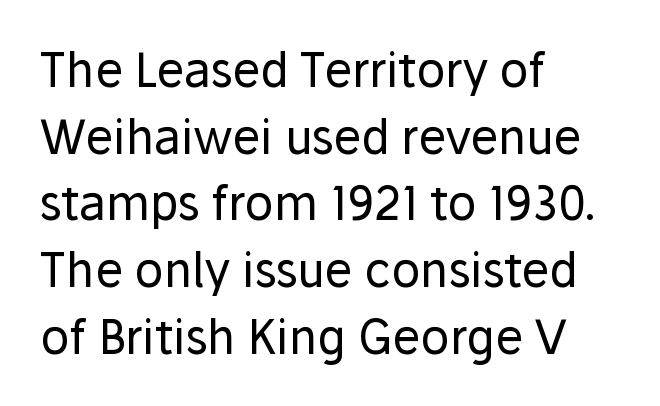
{"serif": "no", "italic": "no", "bold": "no", "weight": "regular", "width": "normal", "stroke_contrast": "low", "x_height": "medium", "monospaced": "no", "underline": "no", "align": "left", "line_spacing": "normal", "line_spacing_ratio": 1.42, "letter_spacing": "normal", "letter_spacing_em": 0.0, "glyph_px": 47}
